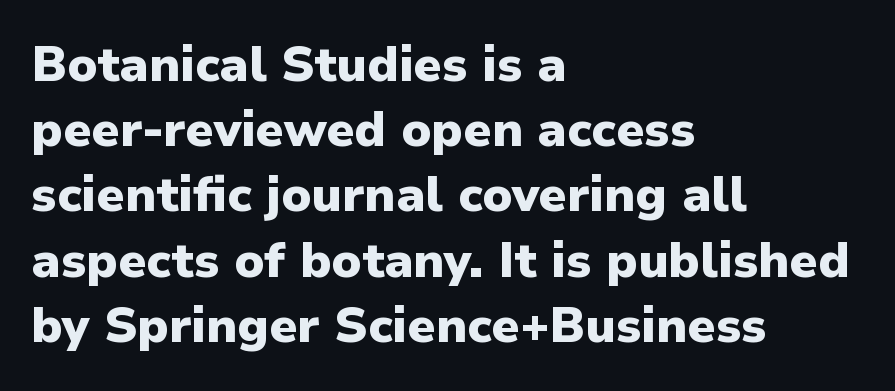
Q: Is the text bold? A: Yes.
Q: Is the text italic (slanted)? A: No, it is upright.
Q: Is the typeface a serif or a sans-serif typeface? A: Sans-serif.
Q: Is the text underlined? A: No.
Q: How is the paragraph aligned? A: Left-aligned.
Q: Is the spacing between letters normal or unusually wide? A: Normal.
Q: Is the spacing between lines tight, normal or loose? A: Normal.
Q: Width (condensed, normal, or wide)? A: Normal.
Q: Stroke contrast? A: Low.
Q: x-height? A: Medium.
Q: Monospaced? A: No.
